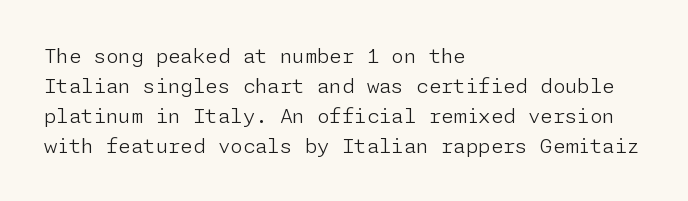
Q: Is the text bold? A: No.
Q: Is the text italic (slanted)? A: No, it is upright.
Q: Is the text underlined? A: No.
Q: How is the paragraph aligned? A: Left-aligned.
Q: Is the spacing between letters normal or unusually wide? A: Normal.
Q: Is the spacing between lines tight, normal or loose? A: Normal.
